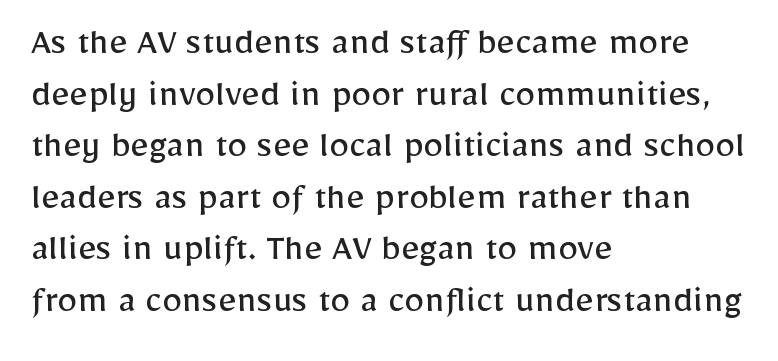
The image shows 40 px regular-weight sans-serif type, upright; set left-aligned, normal line spacing (1.29x), normal letter spacing, not underlined; low stroke contrast and a medium x-height.
